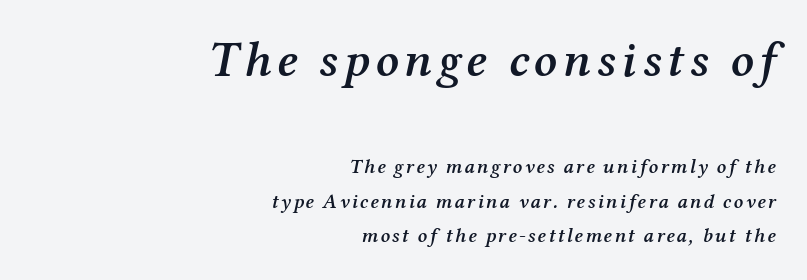
Unmarked baselines from the first word to the last. Serifs: yes, visible at the terminals of the letterforms. A typesetter would call this proportional, since set widths differ per character. Teacher's note: observe the even right margin — that is flush-right alignment. Of the two passages, the one on top uses the larger point size. This is moderately heavy type, rendered in semibold.
